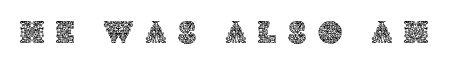
Q: Is the text italic (slanted)? A: No, it is upright.
Q: Is the text underlined? A: No.
Q: Is the spacing between letters normal or unusually wide? A: Unusually wide.
Q: Width (condensed, normal, or wide)? A: Normal.
Q: x-height? A: Large.
Q: Monospaced? A: No.
